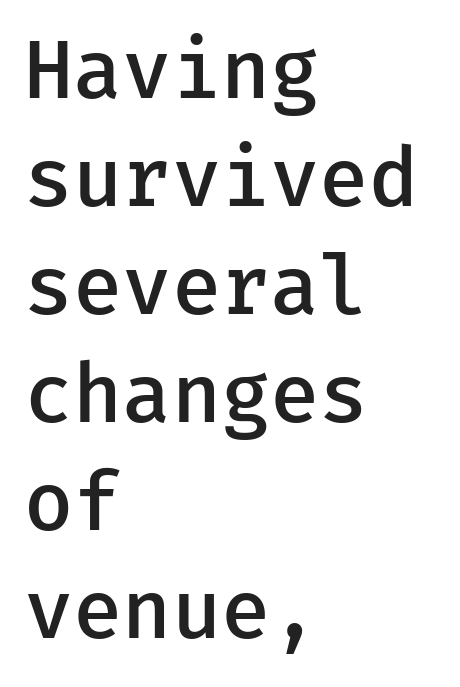
Unlike italic type, these characters show no tilt at all. Unlike a traditional serif, this face leaves its strokes unadorned. Weight check: semibold — heavier than regular, not quite bold. Teacher's note: observe the even left margin — that is flush-left alignment.
